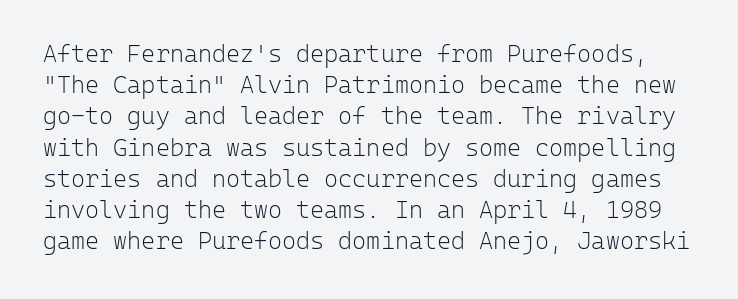
The image shows 24 px text type, upright; set normal line spacing (1.3x), normal letter spacing, not underlined.
